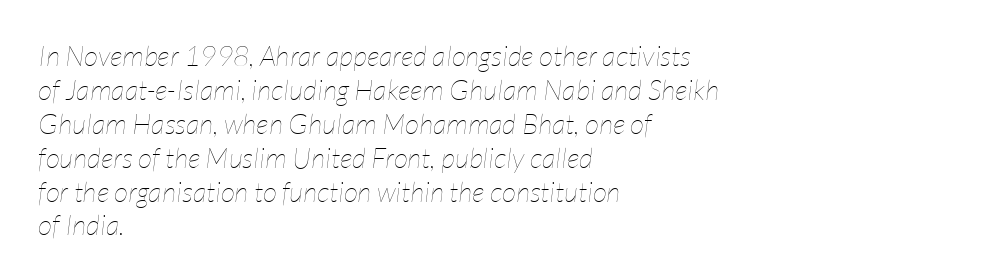
Each letter keeps its own natural width here, so spacing adapts to shape. The typesetter chose a ragged-right arrangement here. Spacing between characters is what you'd get straight out of the box. Letters rest on an invisible, unmarked baseline. Summary of weight: not heavy and not bold.
